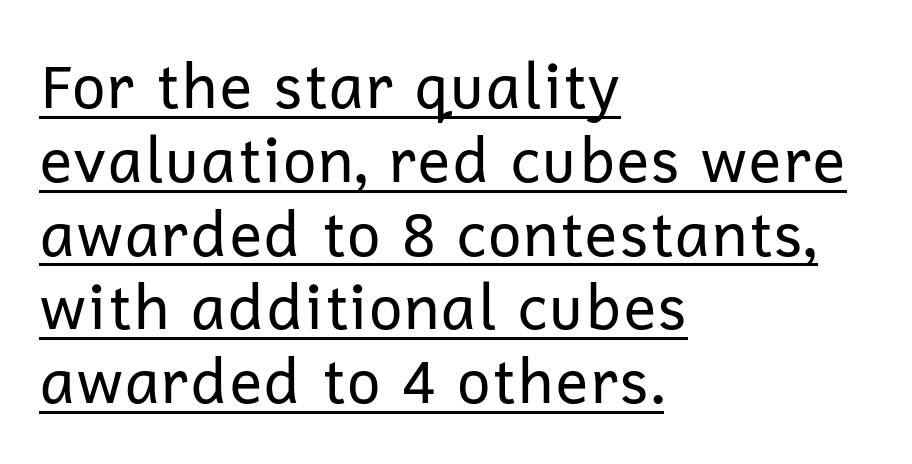
When letters stand straight like this, we call the style roman or upright. You can see a thin bar hugging the bottom of the glyphs. To sum up the face: it is a sans, with no serifs. A quiet, ordinary-to-light weight characterises the typeface. The rendering uses natural spacing where letterforms have individual widths.
